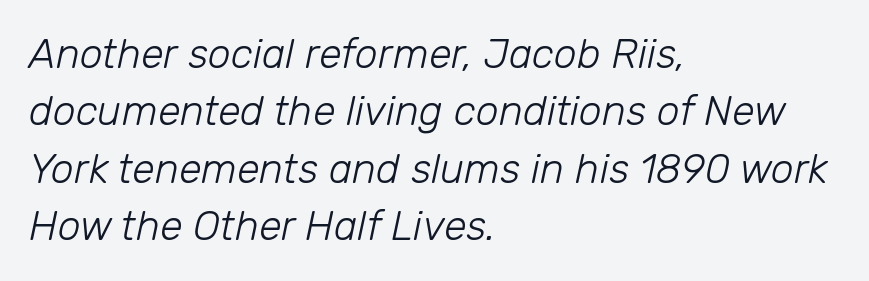
{"italic": "yes", "lean": "right", "slant_degrees": 12, "bold": "no", "weight": "light", "width": "normal", "stroke_contrast": "low", "x_height": "medium", "monospaced": "no", "underline": "no", "align": "left", "line_spacing": "normal", "line_spacing_ratio": 1.4, "letter_spacing": "normal", "letter_spacing_em": 0.0, "glyph_px": 41}
